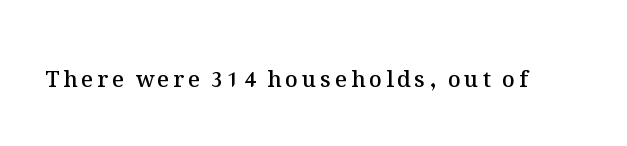
Ascenders rise straight up at ninety degrees. The specimen omits any rule beneath the text block's lines. Caption: semibold face, moderately heavy strokes.
